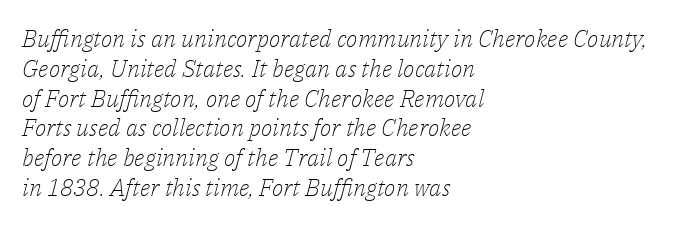
These lines keep a tight, regular rhythm from letter to letter. Which margin do the lines hug? The left one — the right edge is uneven. Heaviness? Minimal to ordinary, like unemphasized prose. Anything drawn beneath the words? Only blank space.
